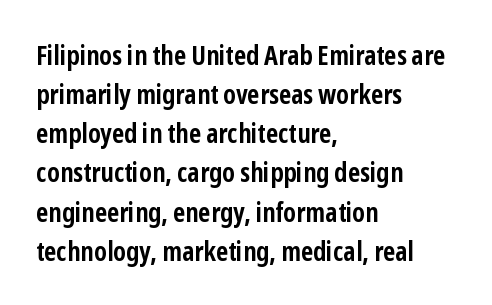
The typography opts for an upright posture over an oblique one. The face used here has the dense, thick strokes of a bold. Words float on clear page, feet unadorned. The typesetter chose a ragged-right arrangement here.
